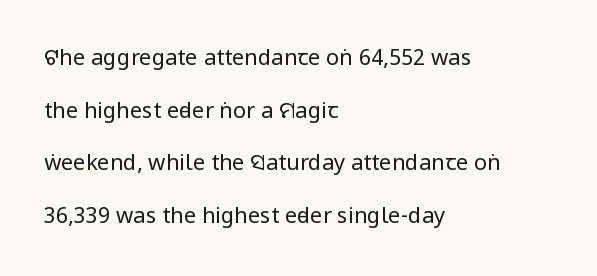
Q: Is the text bold? A: No.
Q: Is the text italic (slanted)? A: No, it is upright.
Q: Is the text underlined? A: No.
Q: How is the paragraph aligned? A: Left-aligned.
Q: Is the spacing between letters normal or unusually wide? A: Normal.
Q: Is the spacing between lines tight, normal or loose? A: Loose.
